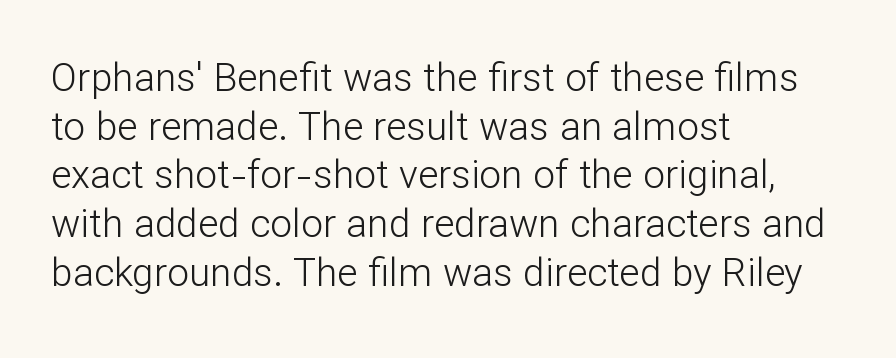
The type is set solid horizontally, with unmodified tracking. Designer's note — italics off, roman on. How would I describe the line gaps? Plain and ordinary. Any mark beneath the type? The region is blank. Do the characters align in a grid? No, the font is proportional.
